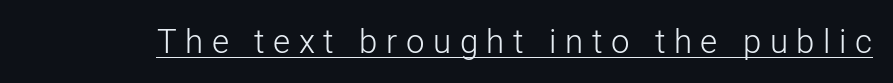
The typography opts for an upright posture over an oblique one. Unbolded letterforms with no extra heft. Stroke terminals: plain, sans-serif. This rendering features underlined lettering. Between one letter and the next there's a generous, obvious gap. Varying glyph widths throughout — classic text-font behaviour.
